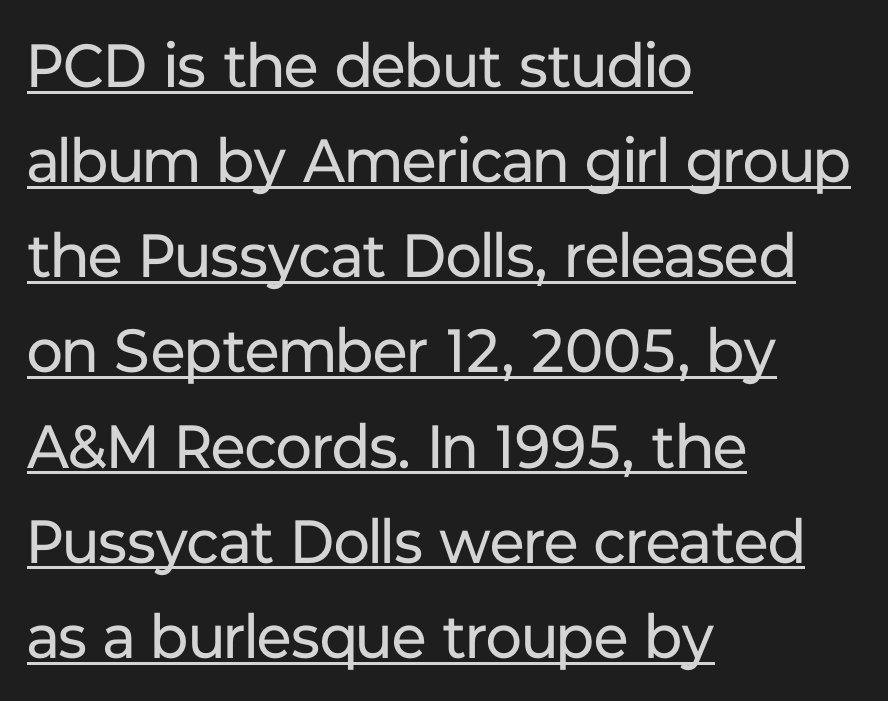
Is this a fixed-width face? No — the glyphs have proportional, varying widths. Regarding leading, the lines here are spaced in the standard way. One-word summary of the alignment: left. The characters display no serif detailing; their extremities are plain.
